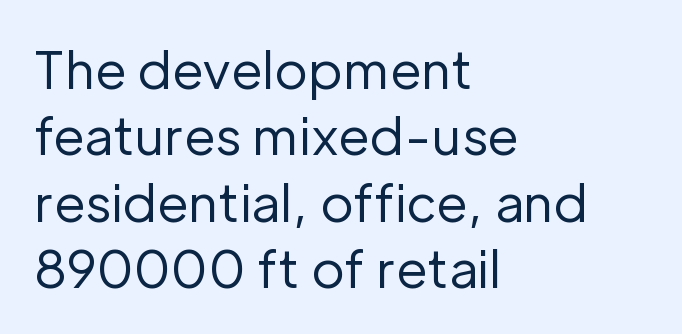
{"serif": "no", "italic": "no", "bold": "no", "weight": "regular", "width": "normal", "stroke_contrast": "low", "x_height": "medium", "monospaced": "no", "underline": "no", "align": "left", "line_spacing": "normal", "line_spacing_ratio": 1.3, "letter_spacing": "normal", "letter_spacing_em": 0.0, "glyph_px": 51}
